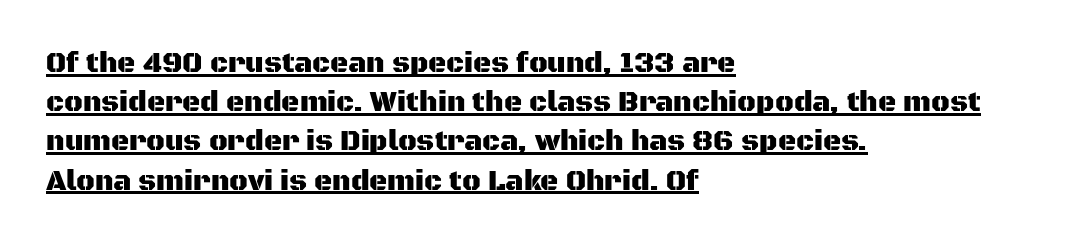
Q: Is the text italic (slanted)? A: No, it is upright.
Q: Is the typeface a serif or a sans-serif typeface? A: Sans-serif.
Q: Is the text underlined? A: Yes.
Q: How is the paragraph aligned? A: Left-aligned.
Q: Is the spacing between letters normal or unusually wide? A: Normal.
Q: Is the spacing between lines tight, normal or loose? A: Normal.
Q: Width (condensed, normal, or wide)? A: Normal.
Q: Stroke contrast? A: Medium.
Q: x-height? A: Large.
Q: Monospaced? A: No.
